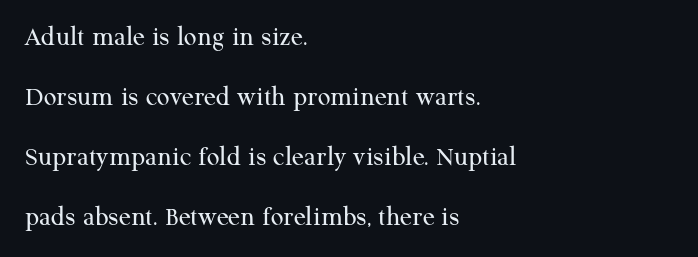
{"serif": "yes", "italic": "no", "bold": "no", "weight": "regular", "width": "normal", "stroke_contrast": "medium", "x_height": "medium", "monospaced": "no", "underline": "no", "align": "left", "line_spacing": "loose", "line_spacing_ratio": 2.14, "letter_spacing": "normal", "letter_spacing_em": 0.0, "glyph_px": 28}
